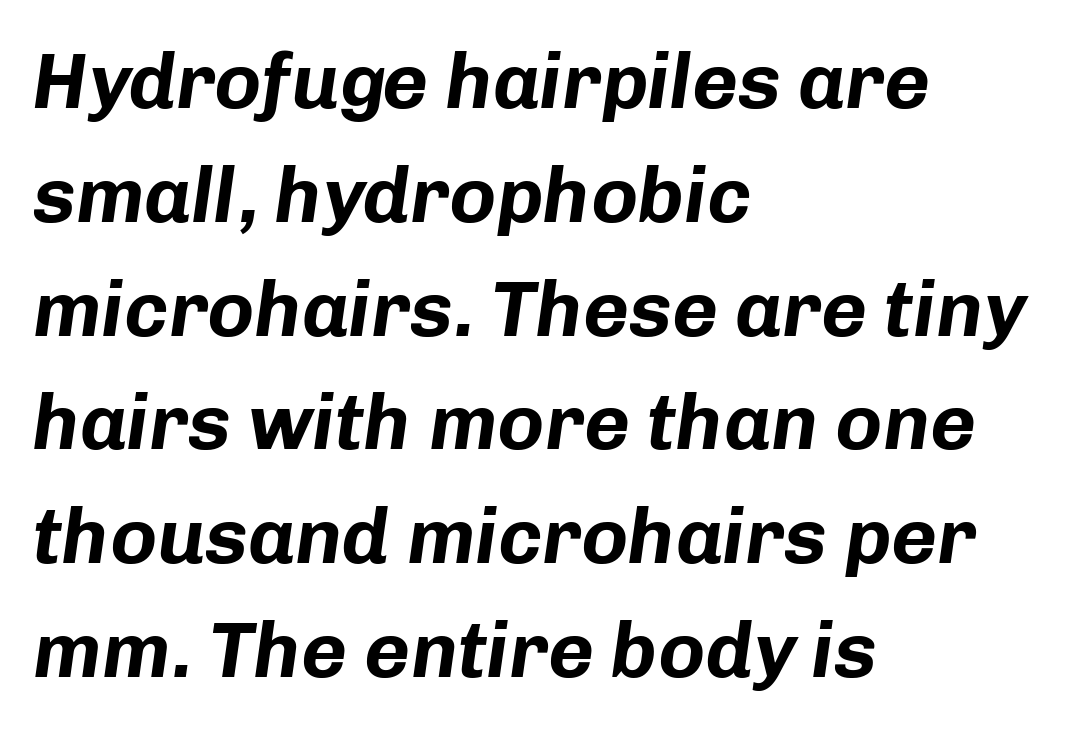
{"italic": "yes", "lean": "right", "slant_degrees": 8, "bold": "yes", "weight": "bold", "width": "normal", "stroke_contrast": "low", "x_height": "medium", "monospaced": "no", "underline": "no", "align": "left", "line_spacing": "normal", "line_spacing_ratio": 1.44, "letter_spacing": "normal", "letter_spacing_em": 0.0, "glyph_px": 79}
